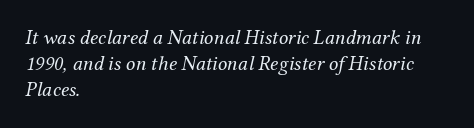
The image shows 21 px text type, italic (leaning right); set left-aligned, line spacing 1.24x, normal letter spacing, not underlined.
